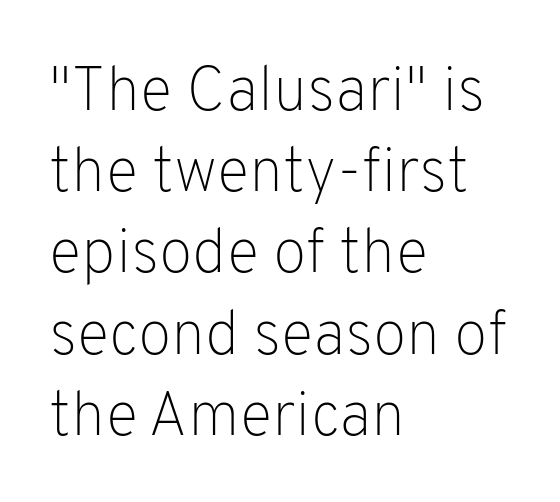
{"serif": "no", "italic": "no", "bold": "no", "weight": "light", "width": "normal", "stroke_contrast": "low", "x_height": "medium", "monospaced": "no", "underline": "no", "align": "left", "line_spacing": "normal", "line_spacing_ratio": 1.31, "letter_spacing": "normal", "letter_spacing_em": 0.0, "glyph_px": 62}
